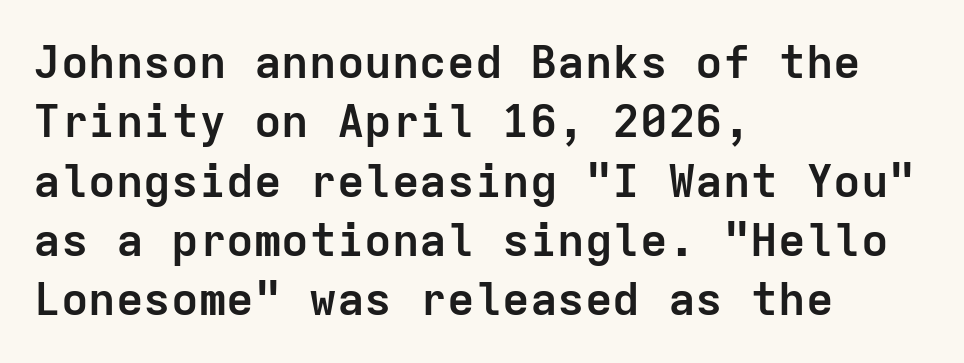
Posture: straight, roman, zero tilt. Words appear dense and cohesive because spacing is normal. These lines sit exactly where default settings would place them. Serif or sans? Sans — the stroke terminals are bare.
